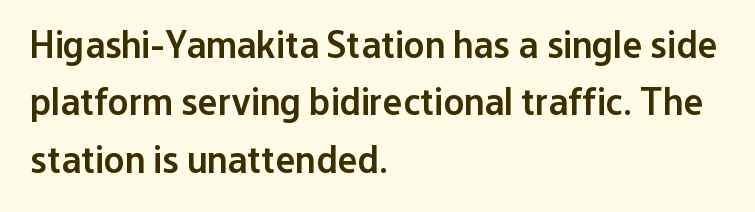
{"serif": "no", "italic": "no", "bold": "semi", "weight": "semibold", "width": "normal", "stroke_contrast": "low", "x_height": "medium", "monospaced": "no", "underline": "no", "align": "left", "line_spacing": "normal", "line_spacing_ratio": 1.51, "letter_spacing": "normal", "letter_spacing_em": 0.0, "glyph_px": 38}
